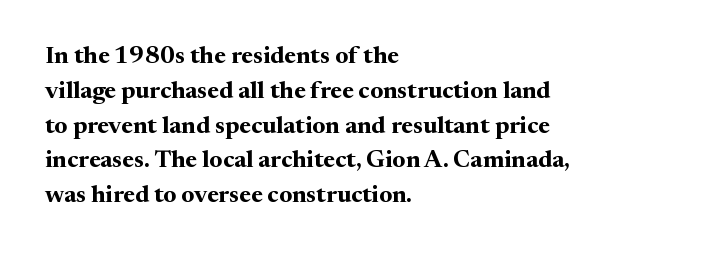
Nope, not italic — everything's standing straight. The passage shown has conventional tracking throughout. Bold? Absolutely — the strokes are thick and heavy. If you drew a ruler down the left edge, every line would touch it. The gap between lines stays unmarked. Horizontal bands of white between lines are of average thickness.
